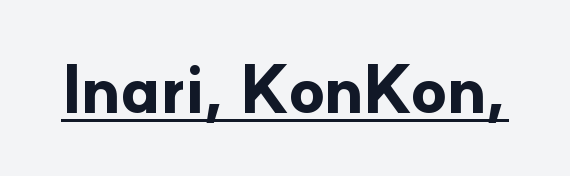
The image shows 65 px bold sans-serif type, upright; set normal letter spacing, underlined; low stroke contrast and a small x-height.
